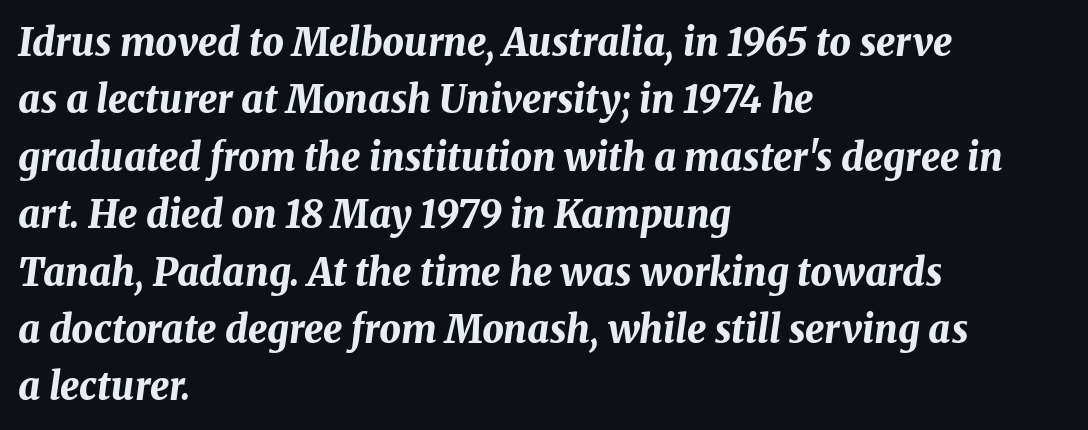
The image shows 38 px bold type, italic (leaning right); set left-aligned, normal line spacing (1.51x), normal letter spacing, not underlined; medium stroke contrast and a medium x-height.
